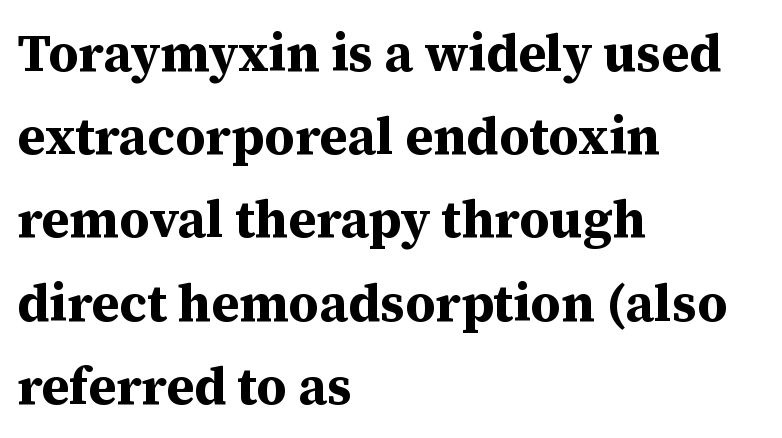
Q: Is the text bold? A: Yes.
Q: Is the text italic (slanted)? A: No, it is upright.
Q: Is the typeface a serif or a sans-serif typeface? A: Serif.
Q: Is the text underlined? A: No.
Q: How is the paragraph aligned? A: Left-aligned.
Q: Is the spacing between letters normal or unusually wide? A: Normal.
Q: Is the spacing between lines tight, normal or loose? A: Normal.
Q: Width (condensed, normal, or wide)? A: Normal.
Q: Stroke contrast? A: Medium.
Q: x-height? A: Medium.
Q: Monospaced? A: No.
